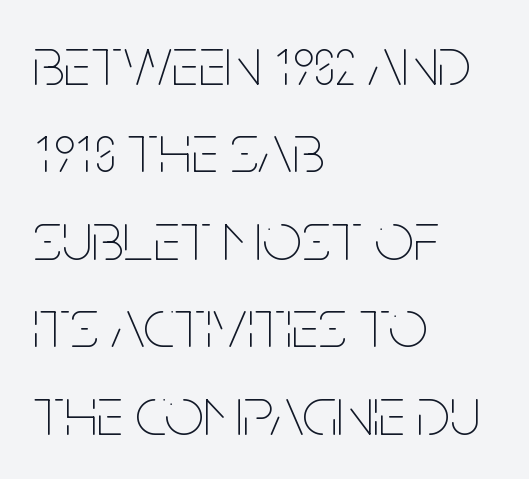
Q: Is the text bold? A: No.
Q: Is the text italic (slanted)? A: No, it is upright.
Q: Is the text underlined? A: No.
Q: How is the paragraph aligned? A: Left-aligned.
Q: Is the spacing between letters normal or unusually wide? A: Normal.
Q: Is the spacing between lines tight, normal or loose? A: Normal.
Q: Width (condensed, normal, or wide)? A: Condensed.
Q: Stroke contrast? A: Low.
Q: x-height? A: Large.
Q: Monospaced? A: No.
